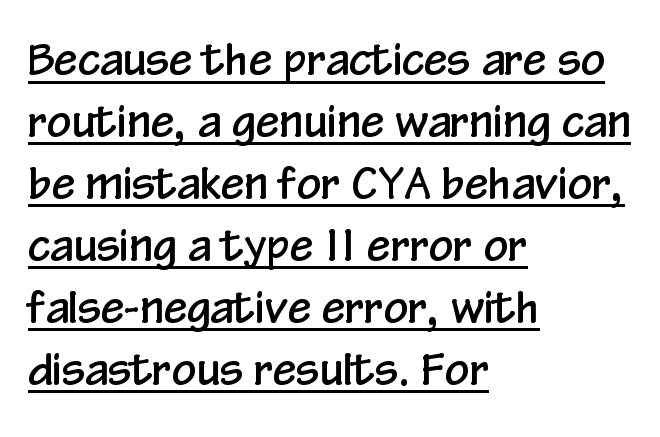
One-word summary of the alignment: left. The type family on display is of the sans-serif kind. The lines sit at an ordinary, default distance from one another. What stands out about the letter spacing? Nothing — it is the standard amount. Quick note: underline on. Is this a fixed-width face? No — the glyphs have proportional, varying widths.
